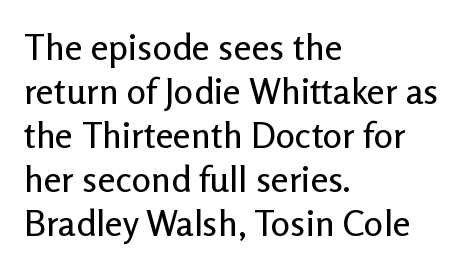
The image shows 36 px sans-serif type, upright; set left-aligned, line spacing 1.22x, normal letter spacing, not underlined; low stroke contrast and a medium x-height.
